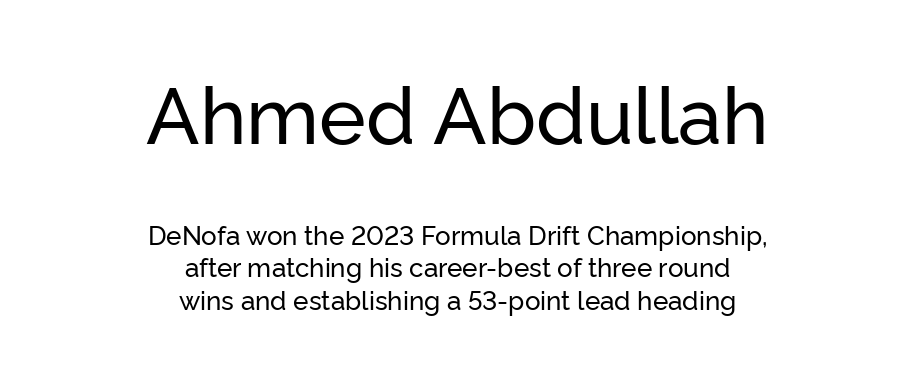
Q: Is the text italic (slanted)? A: No, it is upright.
Q: Is the typeface a serif or a sans-serif typeface? A: Sans-serif.
Q: Is the text underlined? A: No.
Q: How is the paragraph aligned? A: Centered.
Q: Is the spacing between letters normal or unusually wide? A: Normal.
Q: Which block of text is set in a larger size, the first (top) or the second (bottom)? A: The first (top) one.
Q: Width (condensed, normal, or wide)? A: Normal.
Q: Stroke contrast? A: Low.
Q: x-height? A: Medium.
Q: Monospaced? A: No.
